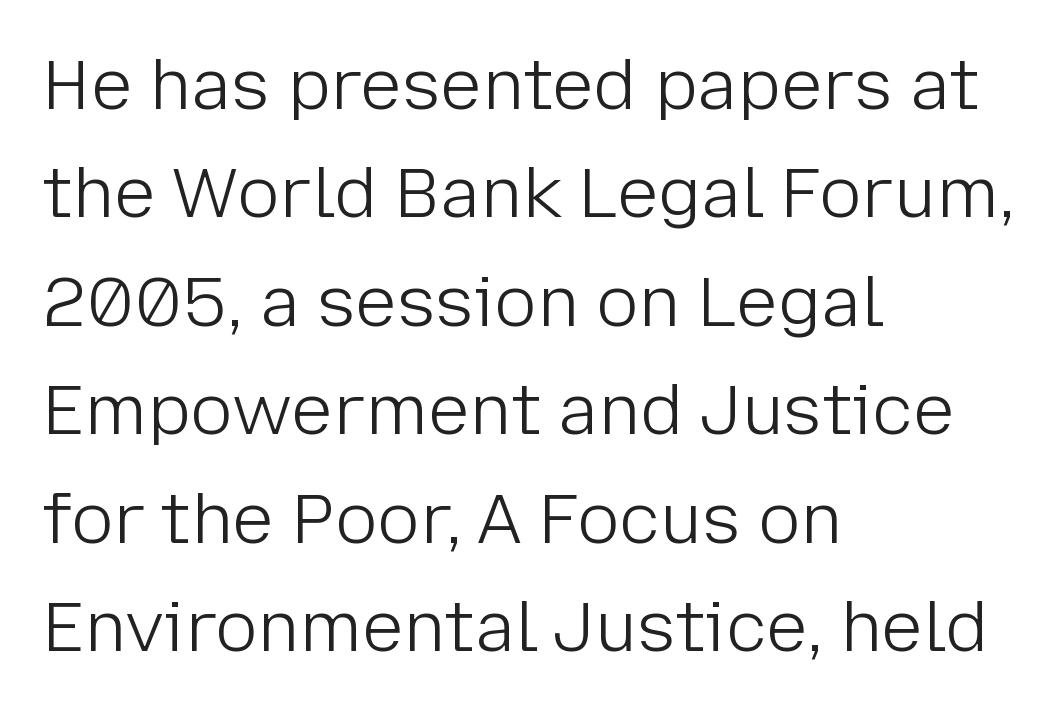
The image shows 70 px light sans-serif type, upright; set left-aligned, normal line spacing (1.55x), normal letter spacing, not underlined; low stroke contrast and a medium x-height.
